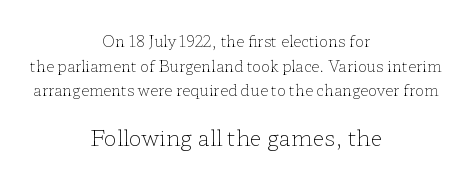
The image shows 22 px text type, upright; set centered, normal line spacing (1.64x), normal letter spacing, not underlined; the second (bottom) block is 1.47x larger.
